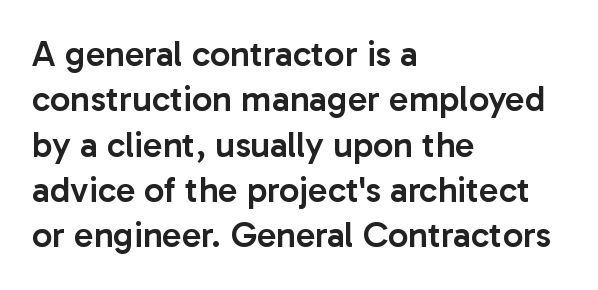
This sample uses an upright cut, with every glyph sitting square on the baseline. Compared with an ordinary text face, these strokes are moderately heavier — a semibold. These lines keep a tight, regular rhythm from letter to letter. Serif or sans? Sans — the stroke terminals are bare. Honestly, the row spacing looks completely unremarkable. All the whitespace from short lines collects on the right.
